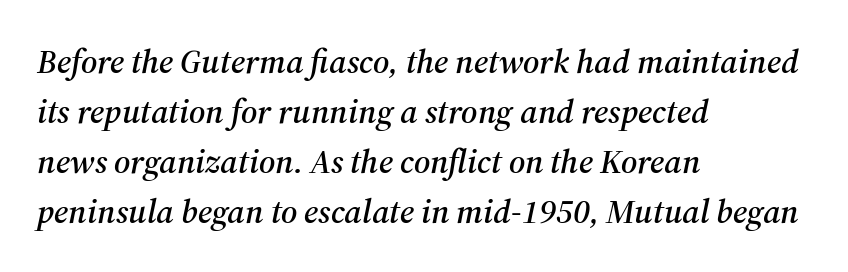
Q: Is the text italic (slanted)? A: Yes, it leans right by about 12 degrees.
Q: Is the typeface a serif or a sans-serif typeface? A: Serif.
Q: Is the text underlined? A: No.
Q: How is the paragraph aligned? A: Left-aligned.
Q: Is the spacing between letters normal or unusually wide? A: Normal.
Q: Is the spacing between lines tight, normal or loose? A: Normal.
Q: Width (condensed, normal, or wide)? A: Normal.
Q: Stroke contrast? A: Medium.
Q: x-height? A: Medium.
Q: Monospaced? A: No.
